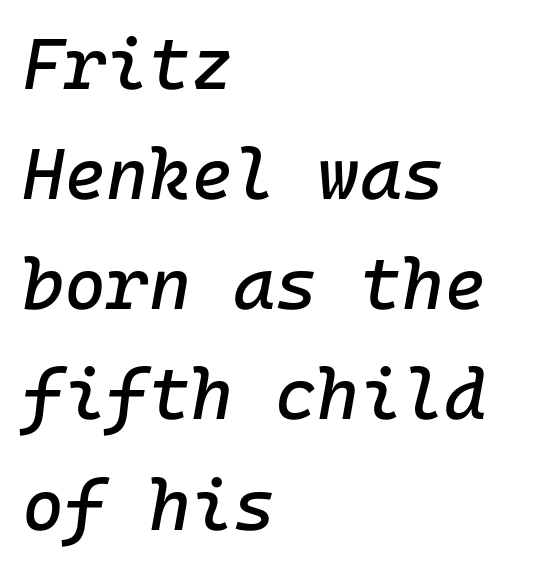
The image shows 72 px text type, italic (leaning right); set left-aligned, normal line spacing (1.53x), normal letter spacing, not underlined; low stroke contrast and a medium x-height.
